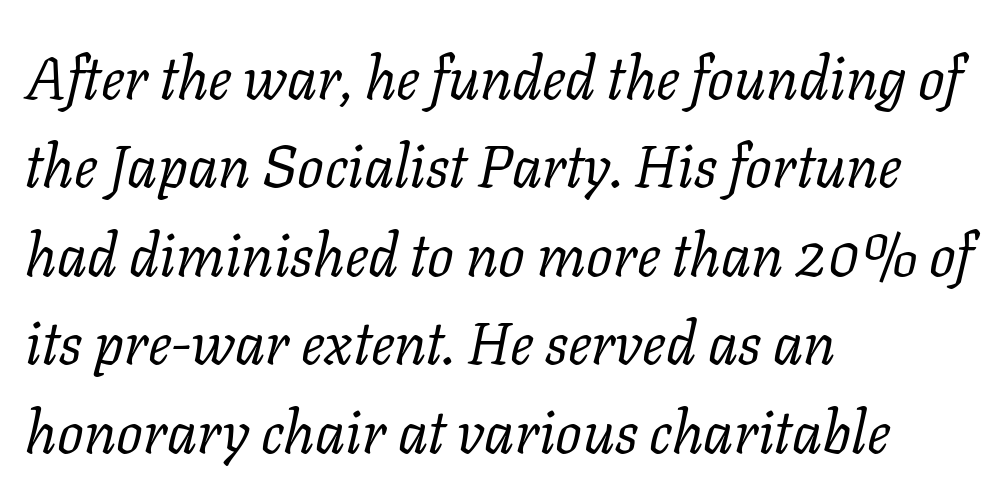
{"serif": "yes", "italic": "yes", "lean": "right", "slant_degrees": 11, "bold": "no", "weight": "regular", "width": "normal", "stroke_contrast": "low", "x_height": "medium", "monospaced": "no", "underline": "no", "align": "left", "line_spacing": "normal", "line_spacing_ratio": 1.5, "letter_spacing": "normal", "letter_spacing_em": 0.0, "glyph_px": 59}
